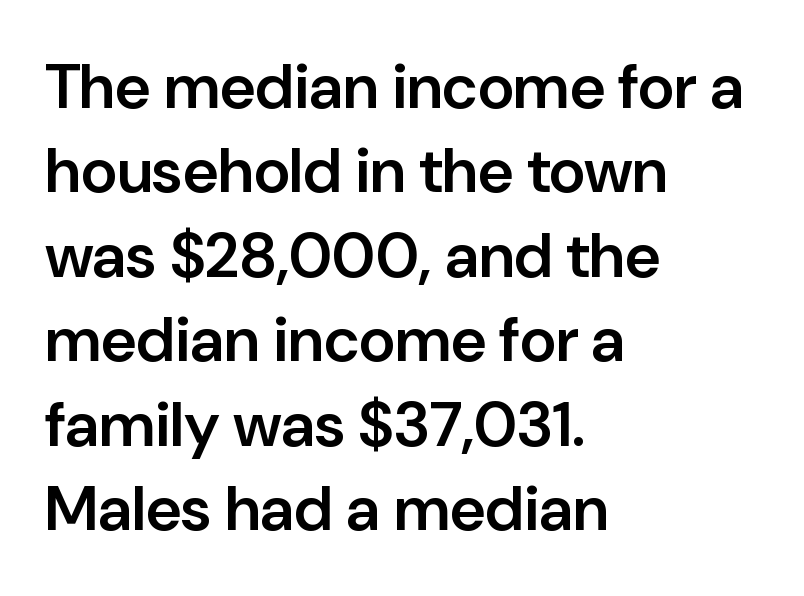
{"serif": "no", "italic": "no", "bold": "semi", "weight": "semibold", "width": "normal", "stroke_contrast": "low", "x_height": "medium", "monospaced": "no", "underline": "no", "align": "left", "line_spacing": "normal", "line_spacing_ratio": 1.34, "letter_spacing": "normal", "letter_spacing_em": 0.0, "glyph_px": 63}
